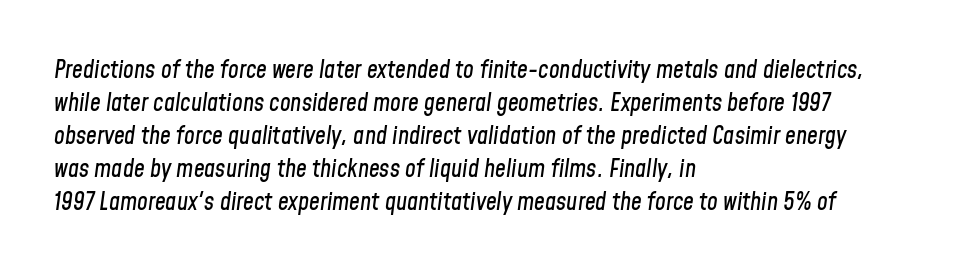
Q: Is the text italic (slanted)? A: Yes, it leans right by about 8 degrees.
Q: Is the text underlined? A: No.
Q: How is the paragraph aligned? A: Left-aligned.
Q: Is the spacing between letters normal or unusually wide? A: Normal.
Q: Is the spacing between lines tight, normal or loose? A: Normal.
